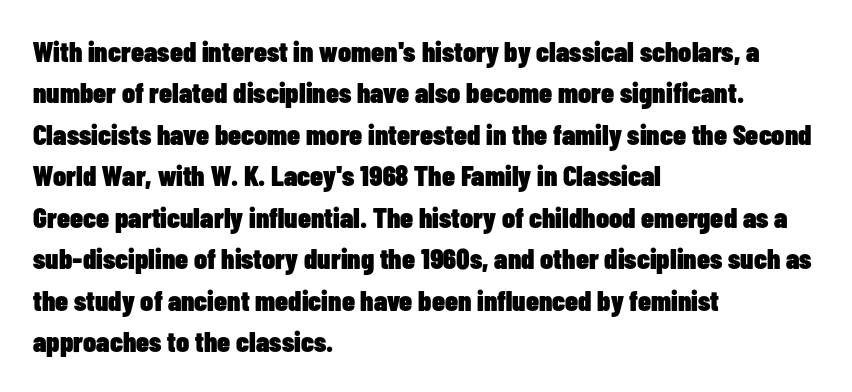
Q: Is the text bold? A: Yes.
Q: Is the text italic (slanted)? A: No, it is upright.
Q: Is the typeface a serif or a sans-serif typeface? A: Sans-serif.
Q: Is the text underlined? A: No.
Q: How is the paragraph aligned? A: Left-aligned.
Q: Is the spacing between letters normal or unusually wide? A: Normal.
Q: Is the spacing between lines tight, normal or loose? A: Normal.
Q: Width (condensed, normal, or wide)? A: Condensed.
Q: Stroke contrast? A: Low.
Q: x-height? A: Medium.
Q: Monospaced? A: No.
